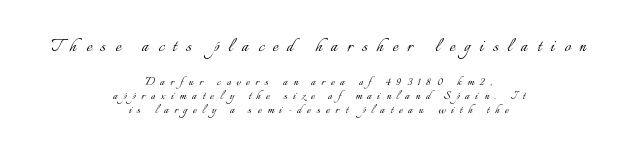
This sample trades vertical openness for compactness between lines. The words here are not underlined. Visually, the top section dominates because its glyphs are scaled up. Each word looks stretched out because of the extra space between its letters. Short and long lines alike share a common midpoint.
